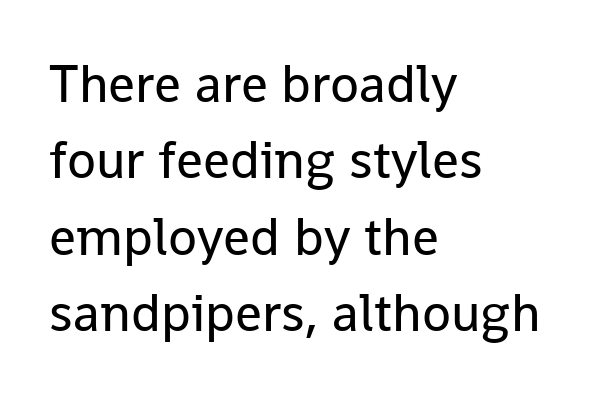
The image shows 53 px regular-weight sans-serif type, upright; set left-aligned, normal line spacing (1.44x), normal letter spacing, not underlined; low stroke contrast and a medium x-height.
